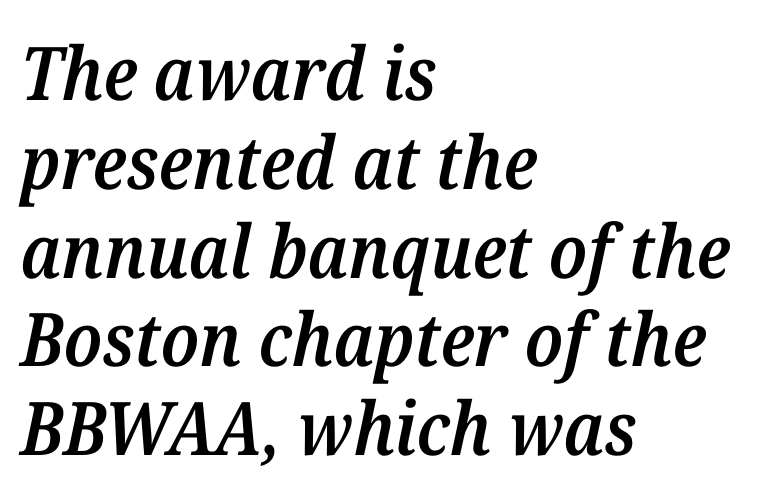
{"serif": "yes", "italic": "yes", "lean": "right", "slant_degrees": 12, "bold": "semi", "weight": "semibold", "width": "normal", "stroke_contrast": "medium", "x_height": "medium", "monospaced": "no", "underline": "no", "align": "left", "line_spacing_ratio": 1.2, "letter_spacing": "normal", "letter_spacing_em": 0.0, "glyph_px": 74}
